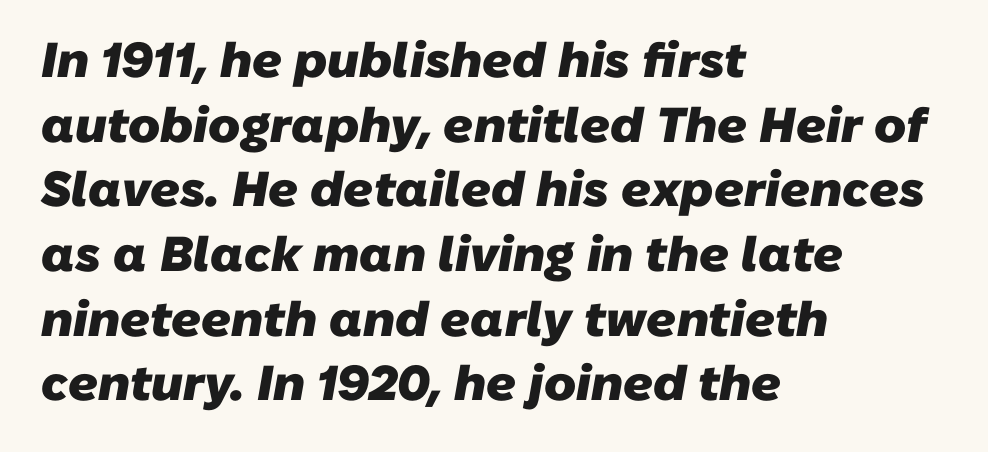
{"serif": "no", "bold": "yes", "weight": "heavy", "width": "normal", "stroke_contrast": "low", "x_height": "medium", "monospaced": "no", "underline": "no", "align": "left", "line_spacing": "normal", "line_spacing_ratio": 1.32, "letter_spacing": "normal", "letter_spacing_em": 0.0, "glyph_px": 49}
